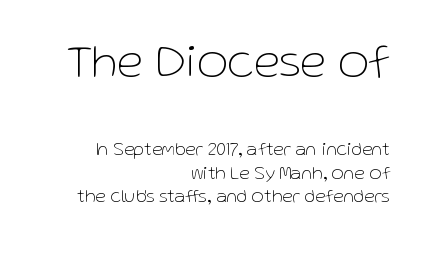
Q: Is the text bold? A: No.
Q: Is the text italic (slanted)? A: No, it is upright.
Q: Is the typeface a serif or a sans-serif typeface? A: Sans-serif.
Q: Is the text underlined? A: No.
Q: How is the paragraph aligned? A: Right-aligned.
Q: Is the spacing between letters normal or unusually wide? A: Normal.
Q: Which block of text is set in a larger size, the first (top) or the second (bottom)? A: The first (top) one.
Q: Width (condensed, normal, or wide)? A: Normal.
Q: Stroke contrast? A: Low.
Q: x-height? A: Medium.
Q: Monospaced? A: No.
